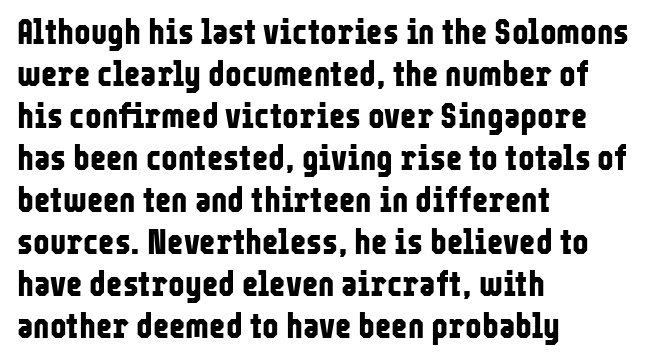
The image shows 35 px bold, condensed sans-serif type, upright; set left-aligned, line spacing 1.2x, normal letter spacing, not underlined; low stroke contrast and a medium x-height.
